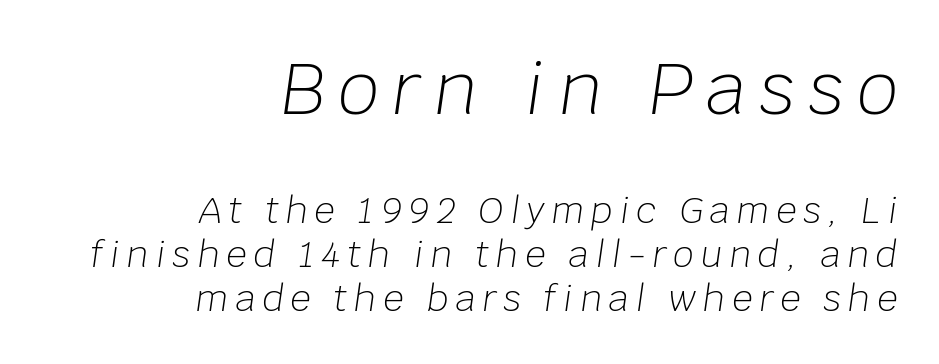
Q: Is the text bold? A: No.
Q: Is the text italic (slanted)? A: Yes, it leans right by about 8 degrees.
Q: Is the text underlined? A: No.
Q: How is the paragraph aligned? A: Right-aligned.
Q: Which block of text is set in a larger size, the first (top) or the second (bottom)? A: The first (top) one.
Q: Width (condensed, normal, or wide)? A: Normal.
Q: Stroke contrast? A: Low.
Q: x-height? A: Large.
Q: Monospaced? A: No.
